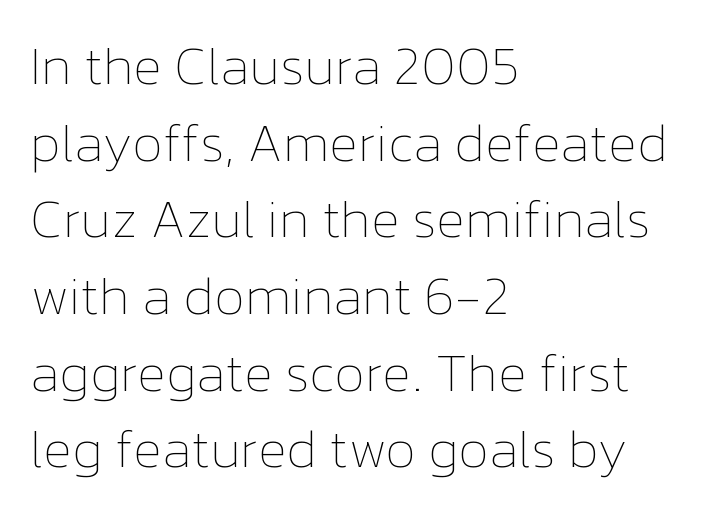
Q: Is the text bold? A: No.
Q: Is the text italic (slanted)? A: No, it is upright.
Q: Is the text underlined? A: No.
Q: How is the paragraph aligned? A: Left-aligned.
Q: Is the spacing between letters normal or unusually wide? A: Normal.
Q: Is the spacing between lines tight, normal or loose? A: Normal.
Q: Width (condensed, normal, or wide)? A: Normal.
Q: Stroke contrast? A: Low.
Q: x-height? A: Medium.
Q: Monospaced? A: No.
